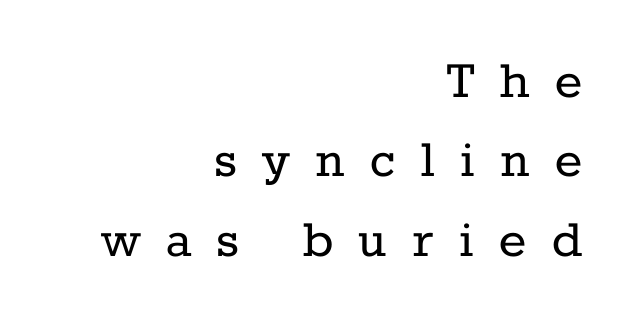
Letterform terminals end in serifs throughout the passage. Leading: standard. Think standard paragraph weight, or any step lighter than that. The face used here is proportionally spaced, like ordinary book or web type.
